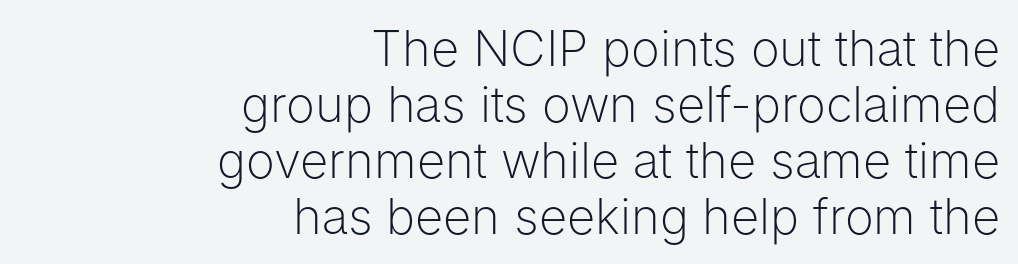
Compared with typical paragraphs, the rows here are closer together. The letters advance in unequal steps, a hallmark of proportional type. Summary of weight: not heavy and not bold. If you drew a ruler down the right edge, every line would touch it. Type without underlining.
